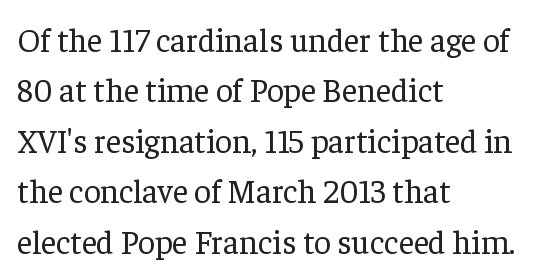
The letterforms sit shoulder to shoulder at normal distance. Serif or sans? Serif — the stroke terminals have little feet. Vertical strokes here are truly vertical. Leftover space on each line is placed entirely after the last word. The rendering uses natural spacing where letterforms have individual widths.
